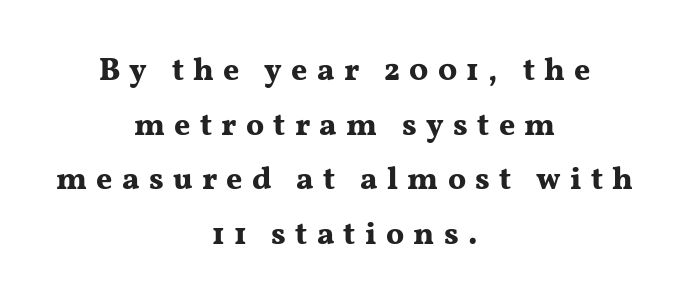
Q: Is the text bold? A: Yes.
Q: Is the text italic (slanted)? A: No, it is upright.
Q: Is the typeface a serif or a sans-serif typeface? A: Serif.
Q: Is the text underlined? A: No.
Q: How is the paragraph aligned? A: Centered.
Q: Is the spacing between letters normal or unusually wide? A: Unusually wide.
Q: Width (condensed, normal, or wide)? A: Wide.
Q: Stroke contrast? A: Medium.
Q: x-height? A: Medium.
Q: Monospaced? A: No.
